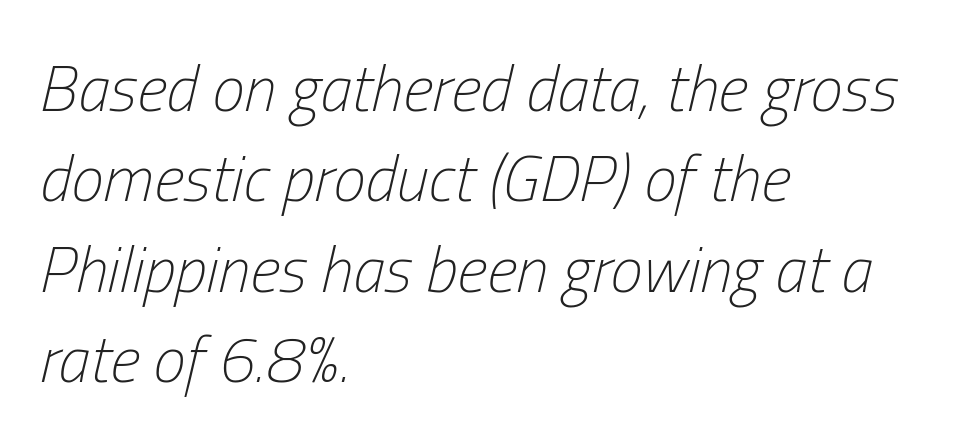
The words here are not underlined. The face looks like a standard text weight, possibly lighter. Italic: yes, the glyphs are oblique. Standard letterfit; no display-style spreading of the glyphs. Is the block centered? No — it sits flush against the left margin.
